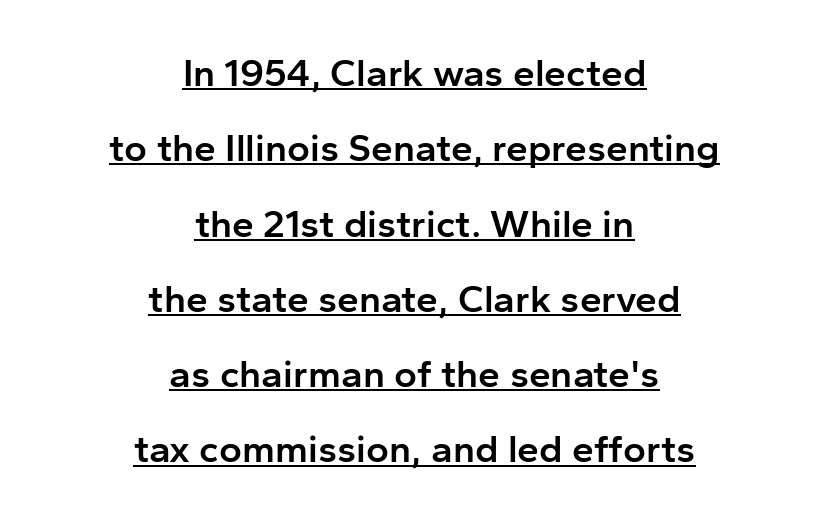
Q: Is the text bold? A: Semi-bold.
Q: Is the text italic (slanted)? A: No, it is upright.
Q: Is the typeface a serif or a sans-serif typeface? A: Sans-serif.
Q: Is the text underlined? A: Yes.
Q: How is the paragraph aligned? A: Centered.
Q: Is the spacing between letters normal or unusually wide? A: Normal.
Q: Is the spacing between lines tight, normal or loose? A: Loose.
Q: Width (condensed, normal, or wide)? A: Normal.
Q: Stroke contrast? A: Low.
Q: x-height? A: Medium.
Q: Monospaced? A: No.
